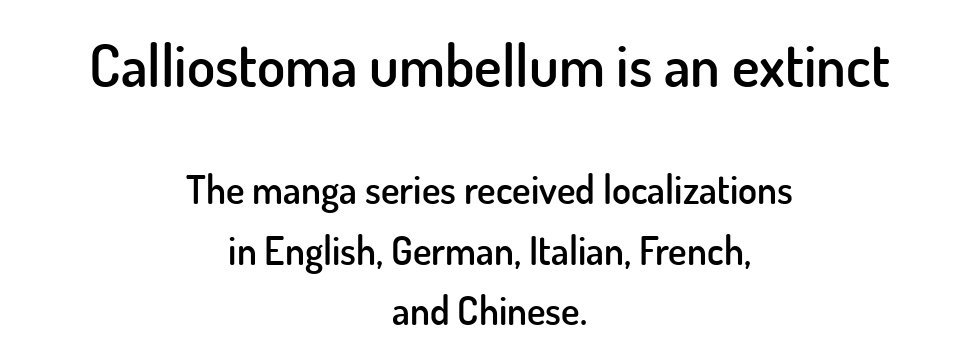
{"serif": "no", "italic": "no", "bold": "semi", "weight": "semibold", "width": "normal", "stroke_contrast": "low", "x_height": "small", "monospaced": "no", "underline": "no", "align": "center", "line_spacing": "normal", "line_spacing_ratio": 1.55, "letter_spacing": "normal", "letter_spacing_em": 0.0, "larger_block": "first", "size_ratio": 1.49, "glyph_px": 58}
